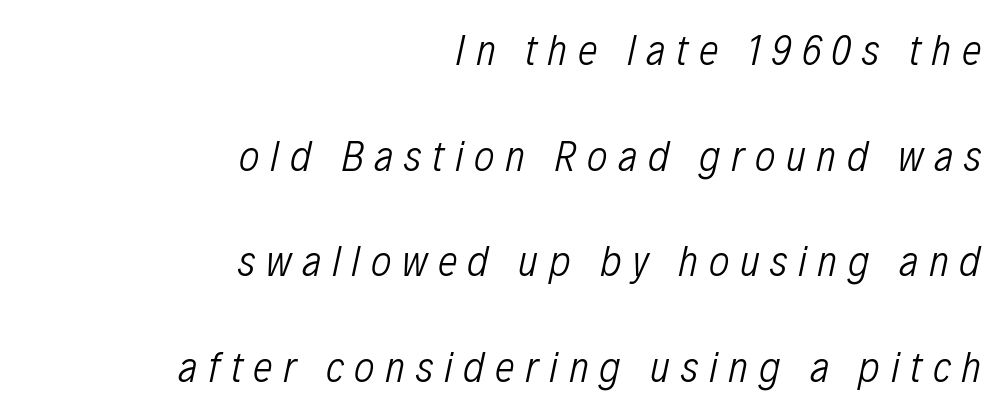
Note the varied advance widths — an 'i' is clearly narrower than an 'm'. Does extra space separate the letters? Yes, quite a lot of it. The passage shown stacks its lines with a broad gap. The gap between lines stays unmarked. Looking at the ascenders, they clearly lean.
